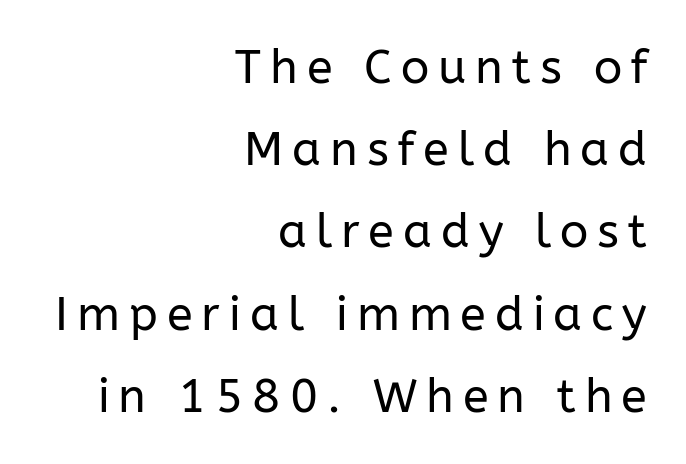
The image shows 47 px regular-weight sans-serif type, upright; set right-aligned, line spacing 1.75x, not underlined; low stroke contrast and a medium x-height.
